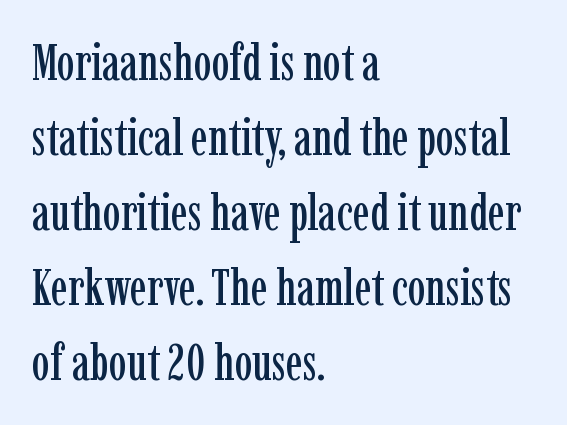
{"serif": "yes", "italic": "no", "width": "condensed", "stroke_contrast": "low", "x_height": "medium", "monospaced": "no", "underline": "no", "align": "left", "line_spacing": "normal", "line_spacing_ratio": 1.5, "letter_spacing": "normal", "letter_spacing_em": 0.0, "glyph_px": 50}
